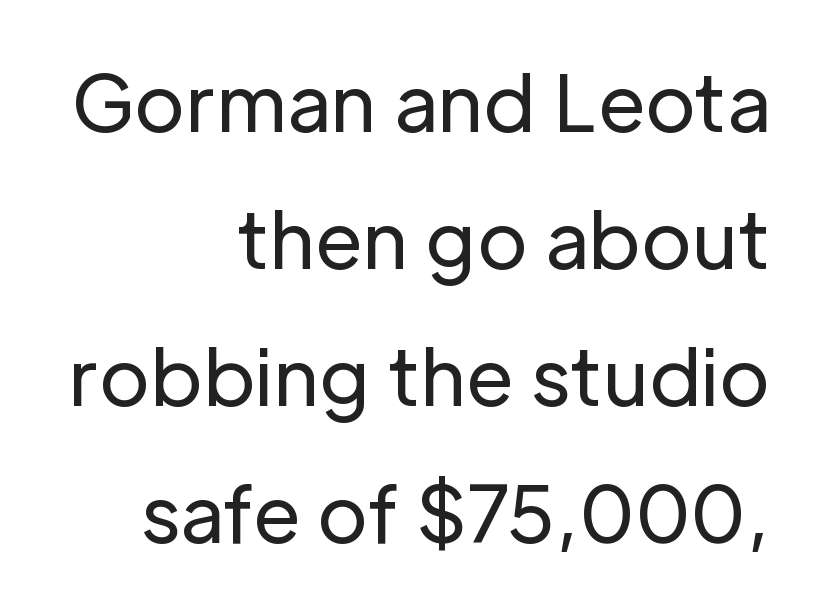
The image shows 77 px regular-weight sans-serif type, upright; set right-aligned, line spacing 1.78x, normal letter spacing, not underlined; low stroke contrast and a medium x-height.
